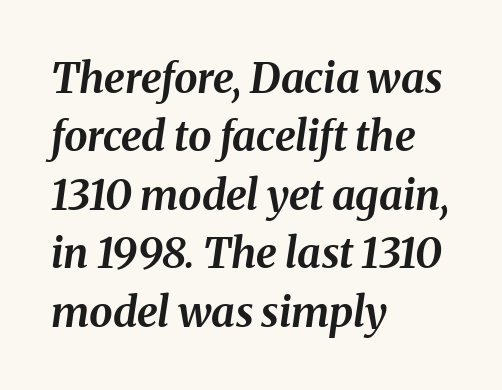
{"italic": "yes", "lean": "right", "slant_degrees": 8, "bold": "yes", "weight": "bold", "width": "normal", "stroke_contrast": "medium", "x_height": "medium", "monospaced": "no", "underline": "no", "align": "left", "line_spacing": "normal", "line_spacing_ratio": 1.39, "letter_spacing": "normal", "letter_spacing_em": 0.0, "glyph_px": 42}
